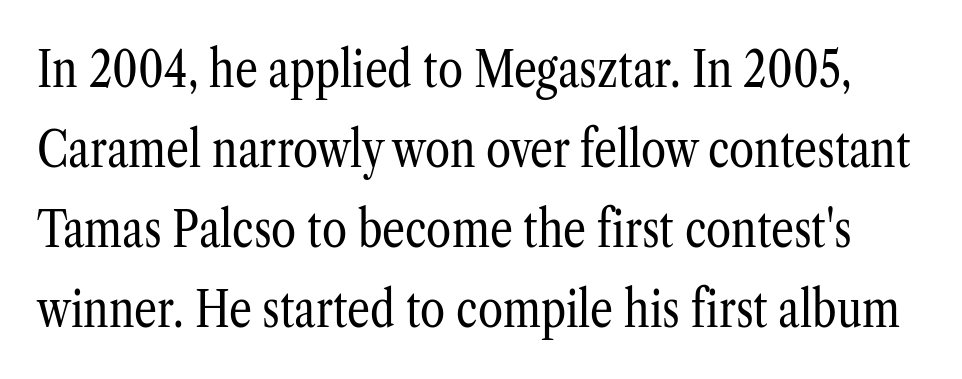
{"serif": "yes", "italic": "no", "bold": "no", "weight": "regular", "width": "condensed", "stroke_contrast": "low", "x_height": "medium", "monospaced": "no", "underline": "no", "line_spacing": "normal", "line_spacing_ratio": 1.57, "letter_spacing": "normal", "letter_spacing_em": 0.0, "glyph_px": 51}
